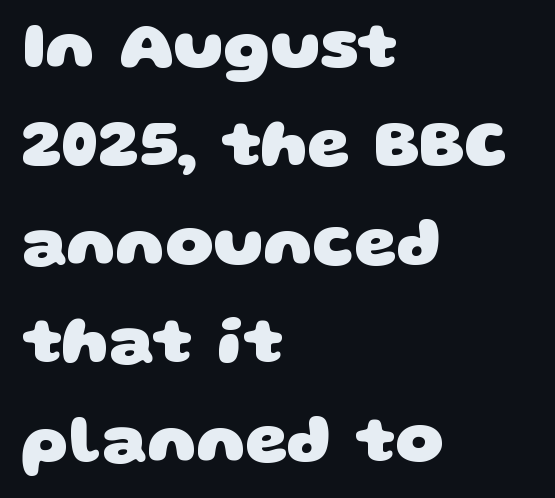
{"serif": "no", "bold": "yes", "weight": "heavy", "width": "wide", "stroke_contrast": "low", "x_height": "large", "monospaced": "no", "underline": "no", "align": "left", "line_spacing": "normal", "line_spacing_ratio": 1.47, "letter_spacing": "normal", "letter_spacing_em": 0.0, "glyph_px": 67}
